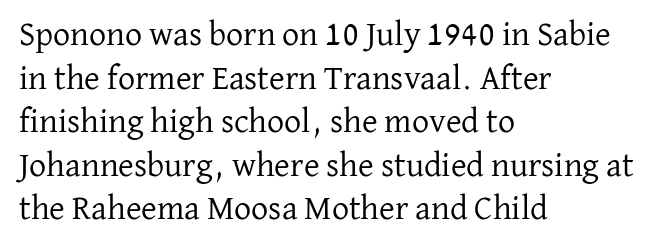
The image shows 34 px regular-weight serif type, upright; set left-aligned, normal line spacing (1.28x), normal letter spacing, not underlined; low stroke contrast and a medium x-height.
